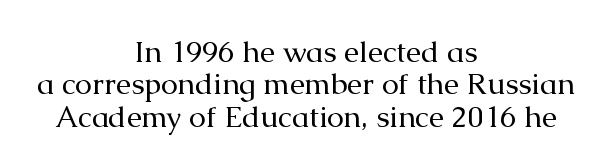
The image shows 30 px regular-weight serif type, upright; set centered, tight line spacing (1.08x), normal letter spacing, not underlined; medium stroke contrast and a medium x-height.
